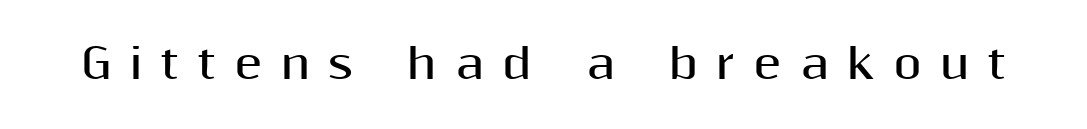
The image shows 41 px bold sans-serif type, upright; set unusually wide letter spacing (+0.44 em), not underlined; medium stroke contrast and a medium x-height.
